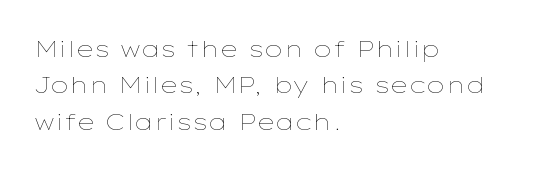
{"italic": "no", "bold": "no", "underline": "no", "align": "left", "line_spacing": "normal", "line_spacing_ratio": 1.58, "letter_spacing": "normal", "letter_spacing_em": 0.0, "glyph_px": 23}
